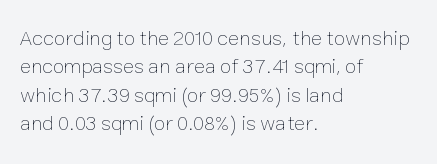
{"italic": "no", "bold": "no", "underline": "no", "align": "left", "line_spacing": "normal", "line_spacing_ratio": 1.35, "letter_spacing": "normal", "letter_spacing_em": 0.0, "glyph_px": 21}
